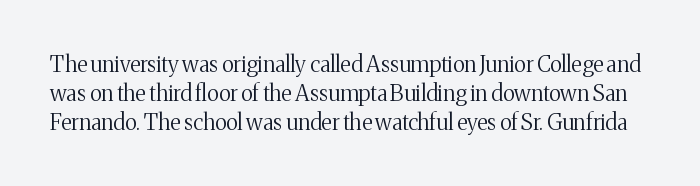
The image shows 22 px text type, upright; set normal line spacing (1.31x), normal letter spacing, not underlined.
